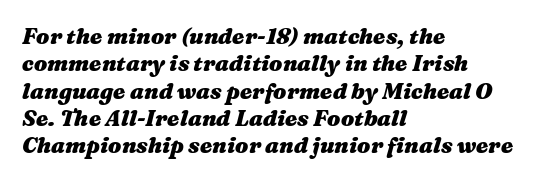
The image shows 22 px bold type, italic (leaning right); set left-aligned, line spacing 1.24x, normal letter spacing, not underlined.
